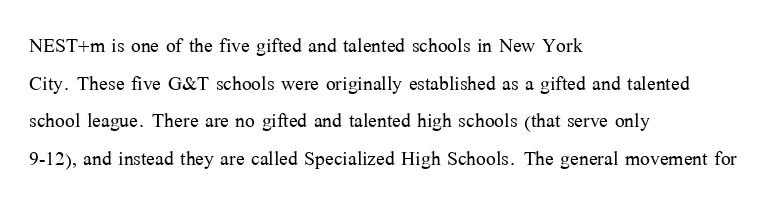
Q: Is the text bold? A: No.
Q: Is the text italic (slanted)? A: No, it is upright.
Q: Is the text underlined? A: No.
Q: How is the paragraph aligned? A: Left-aligned.
Q: Is the spacing between letters normal or unusually wide? A: Normal.
Q: Is the spacing between lines tight, normal or loose? A: Normal.
